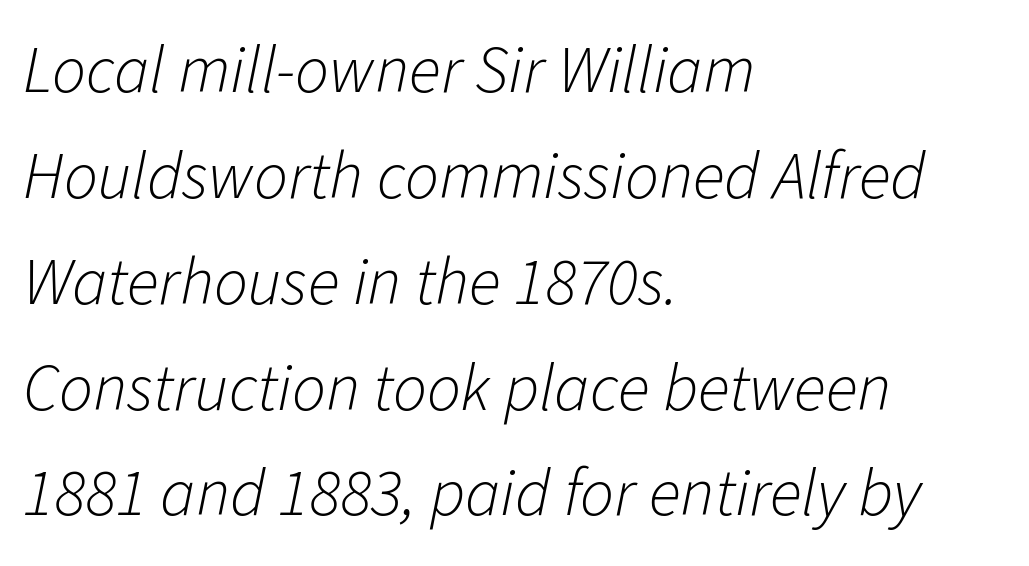
A normal amount of white space separates one row of letters from the next. Emphasis-style slanted type is in use. Heaviness? Minimal to ordinary, like unemphasized prose. The passage shown has conventional tracking throughout. You could not count columns in this text — the font is proportionally spaced. The foot of each line stays bare and open.
